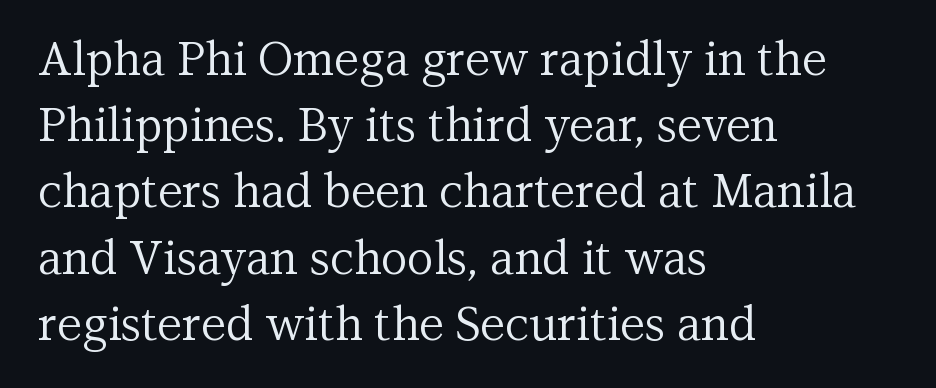
The image shows 46 px regular-weight serif type, upright; set left-aligned, normal line spacing (1.44x), normal letter spacing, not underlined; medium stroke contrast and a medium x-height.
